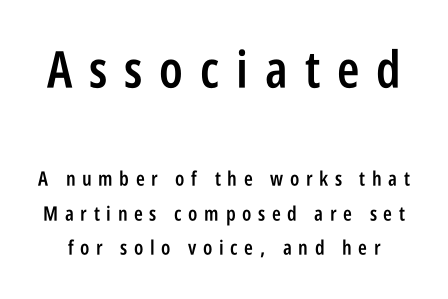
Classification — sans serif. The passage shown is typed in a proportional face where columns would drift. Plain, unruled lines of type. Compared with an ordinary text face, these strokes are moderately heavier — a semibold. The earlier block is typeset at a bigger size than the later block. The type is letterspaced generously, with wide tracking.
